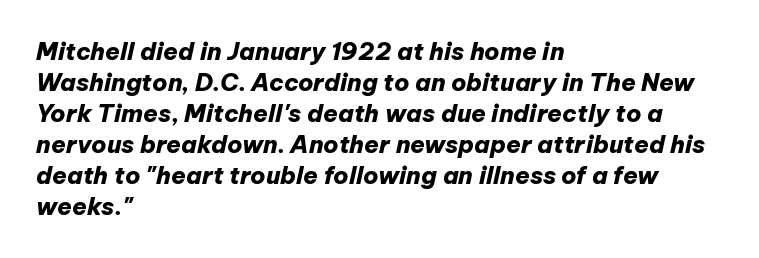
The image shows 24 px bold type, italic (leaning right); set left-aligned, normal line spacing (1.29x), normal letter spacing, not underlined.
